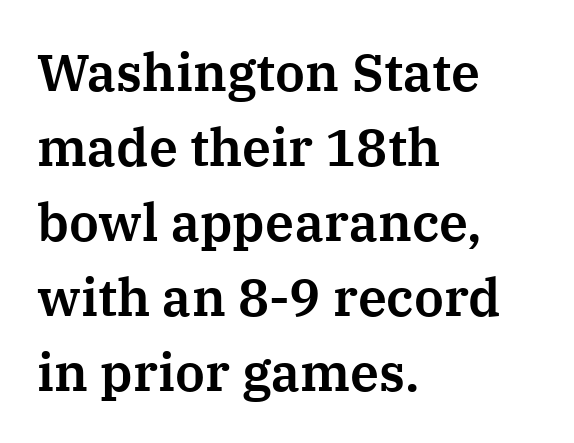
Q: Is the text italic (slanted)? A: No, it is upright.
Q: Is the typeface a serif or a sans-serif typeface? A: Serif.
Q: Is the text underlined? A: No.
Q: How is the paragraph aligned? A: Left-aligned.
Q: Is the spacing between letters normal or unusually wide? A: Normal.
Q: Is the spacing between lines tight, normal or loose? A: Normal.
Q: Width (condensed, normal, or wide)? A: Normal.
Q: Stroke contrast? A: Medium.
Q: x-height? A: Medium.
Q: Monospaced? A: No.
